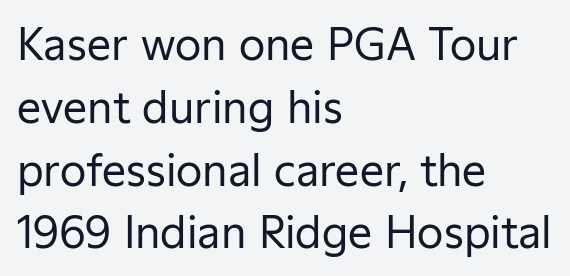
Note the varied advance widths — an 'i' is clearly narrower than an 'm'. Rendered with straight, roman letterforms. Lines of text with bare space underneath. In terms of letterspacing, this is plain default setting. Unlike a traditional serif, this face leaves its strokes unadorned. The cut favours lightness, reaching ordinary text weight at its darkest.
